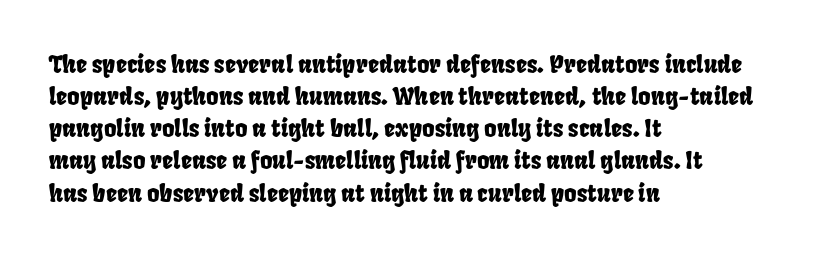
The image shows 24 px text type; set left-aligned, normal line spacing (1.34x), normal letter spacing, not underlined.
